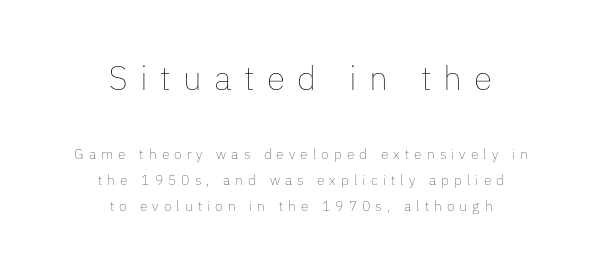
The image shows 34 px thin type, upright; set centered, line spacing 1.85x, unusually wide letter spacing (+0.36 em), not underlined; the first (top) block is 2.43x larger; low stroke contrast and a medium x-height.
